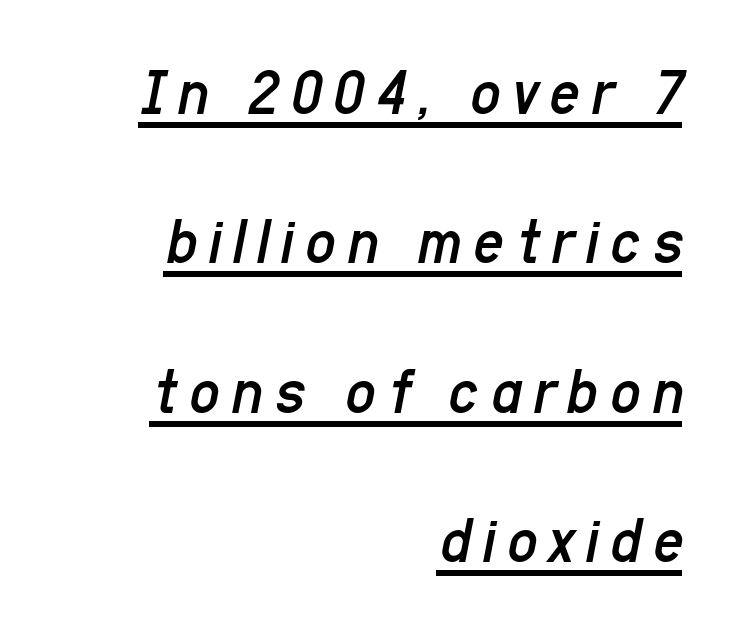
The image shows 67 px regular-weight, condensed type, italic (leaning right); set right-aligned, loose line spacing (2.23x), underlined; low stroke contrast and a medium x-height.
